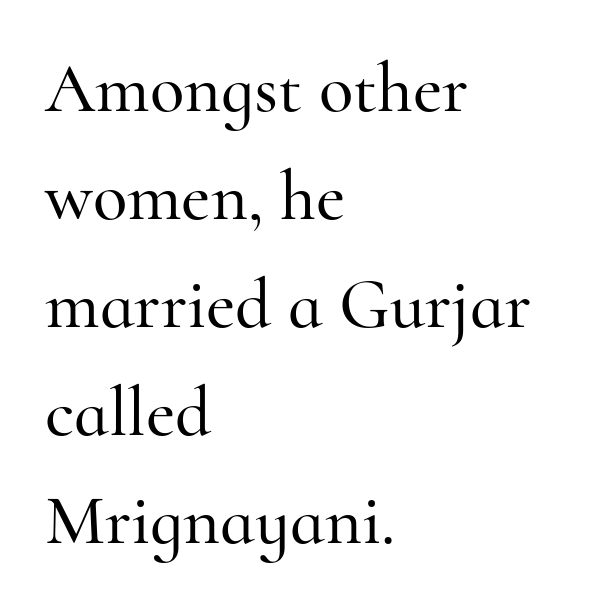
When letters stand straight like this, we call the style roman or upright. Any mark beneath the type? The region is blank. Tracking here is standard; glyphs follow each other at the usual distance. This sample has the flowing, uneven cadence of proportional lettering.
